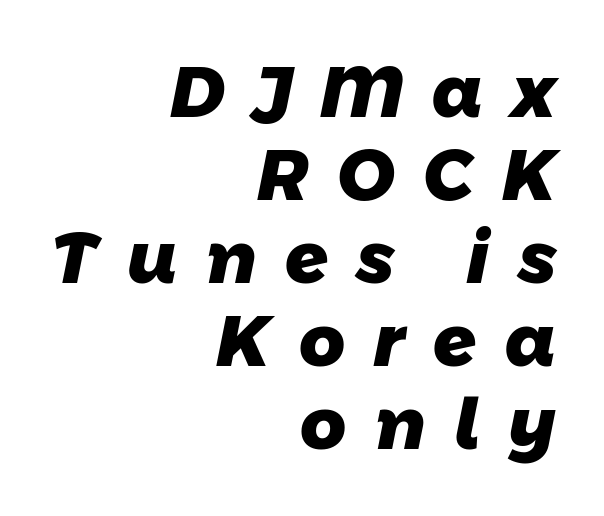
This sample has the flowing, uneven cadence of proportional lettering. Chunky letters — that's bold for sure. Any mark beneath the type? The region is blank. Nope, no serifs anywhere on these letters. Display-style spreading of the glyphs; the letterfit is very open. Does the copy run flush right? Yes — the right margin is perfectly even.
